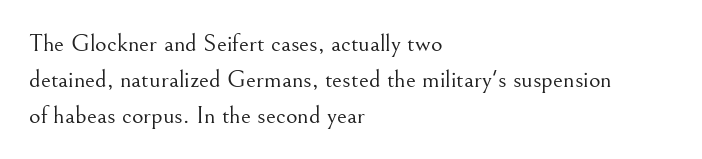
The rendering anchors every line to the left-hand side. Words appear dense and cohesive because spacing is normal. Does the leading feel generous? No, just average. A quiet, ordinary-to-light weight characterises the typeface.
